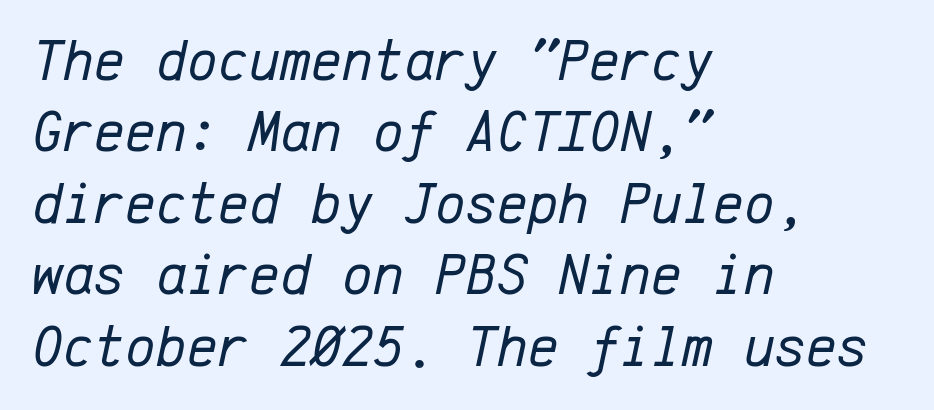
The image shows 59 px regular-weight type, italic (leaning right), monospaced; set left-aligned, line spacing 1.21x, normal letter spacing, not underlined; low stroke contrast and a medium x-height.
